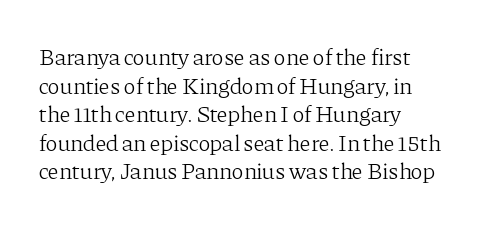
Q: Is the text bold? A: No.
Q: Is the text italic (slanted)? A: No, it is upright.
Q: Is the text underlined? A: No.
Q: How is the paragraph aligned? A: Left-aligned.
Q: Is the spacing between letters normal or unusually wide? A: Normal.
